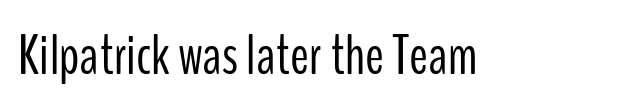
The cut favours lightness, reaching ordinary text weight at its darkest. Note the varied advance widths — an 'i' is clearly narrower than an 'm'. Is the letter spacing exaggerated? No — it looks like the ordinary default. A clean baseline with only descenders dipping below it. In terms of letterform style, serifs are entirely absent. Characters remain perfectly vertical along every line.
